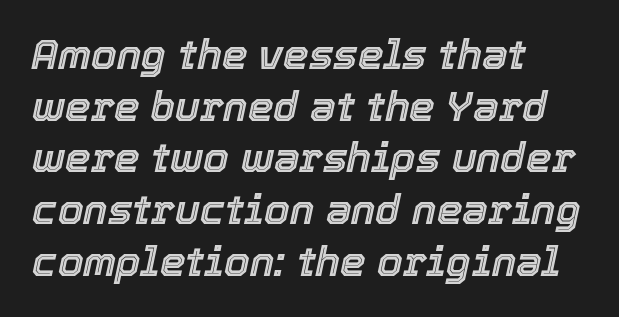
The image shows 41 px text type, italic (leaning right); set left-aligned, normal line spacing (1.26x), normal letter spacing, not underlined; a medium x-height.
